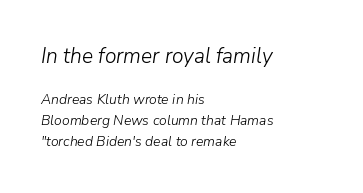
What's the leading like? Ordinary, nothing unusual. You can tell it's italic because the verticals aren't actually vertical. These lines are set flush left with a ragged right edge. The foot of each line stays bare and open.
